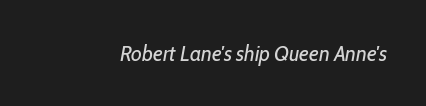
The image shows 22 px text type, italic (leaning right); set normal letter spacing, not underlined.
